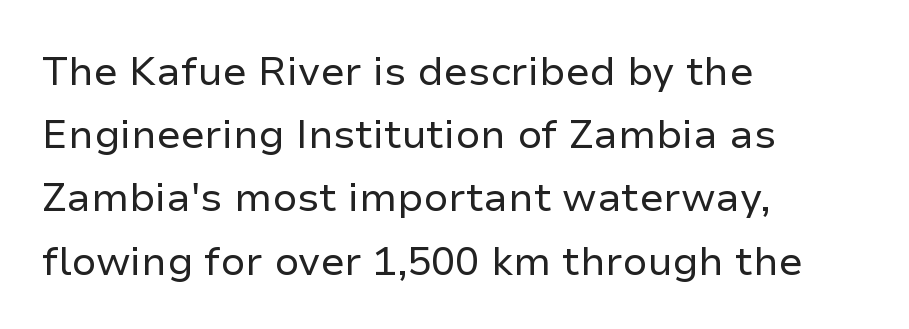
The letters advance in unequal steps, a hallmark of proportional type. Caption: multi-line text, flush left, ragged right. Posture: straight, roman, zero tilt. This block has exactly the height ordinary leading produces. Look at the bottom of the vertical strokes: they stop flat, with no serifs. A bare baseline throughout the passage.
